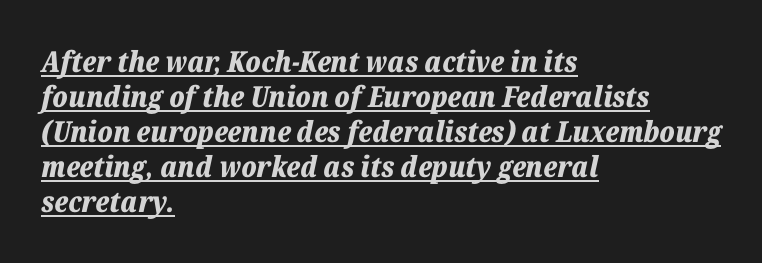
The image shows 29 px bold type, italic (leaning right); set left-aligned, line spacing 1.21x, normal letter spacing, underlined; low stroke contrast and a medium x-height.
